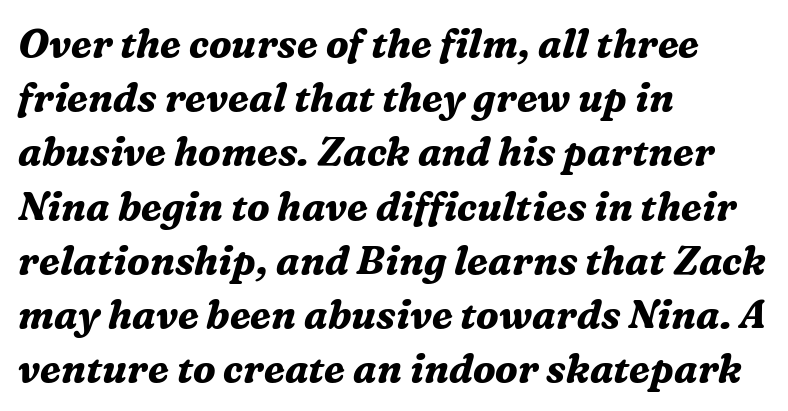
Emphasis-style slanted type is in use. Here the designer chose a conventional face with non-uniform glyph widths. Summary of vertical rhythm: regular, with standard interline spacing. The type family on display is of the serif kind. The ragged edge is on the right, which tells us the setting is flush left.
